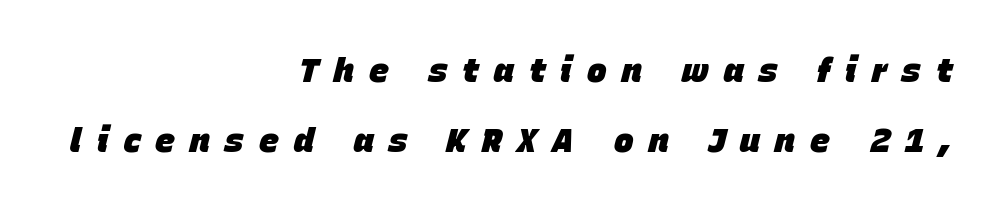
Line endings align vertically; line beginnings do not. The passage shown is typed in a proportional face where columns would drift. Thick stems and heavy bowls — unmistakably bold. Glance below the letters and you will spot only blank space.
